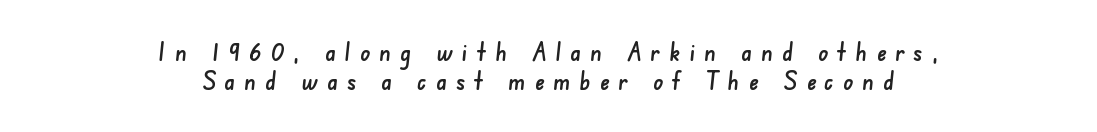
{"underline": "no", "align": "center", "line_spacing_ratio": 1.16, "letter_spacing": "wide", "letter_spacing_em": 0.37, "glyph_px": 25}
